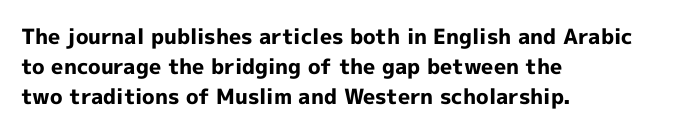
Emphasis by weight is at full strength: bold. Compared with typical body copy, the letter spacing here is the same. The passage shown is not underscored anywhere. Each new line begins a customary step beneath the previous one.
